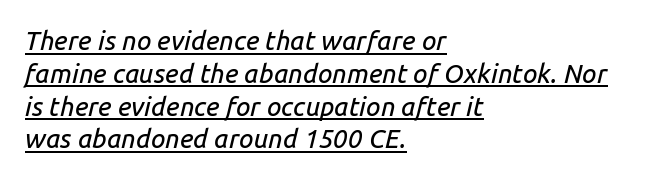
Q: Is the text italic (slanted)? A: Yes, it leans right by about 14 degrees.
Q: Is the text underlined? A: Yes.
Q: How is the paragraph aligned? A: Left-aligned.
Q: Is the spacing between letters normal or unusually wide? A: Normal.
Q: Is the spacing between lines tight, normal or loose? A: Normal.
